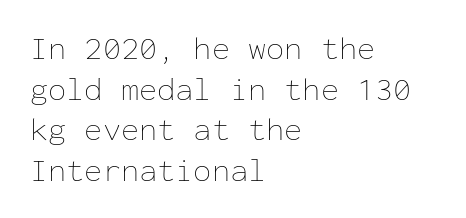
Q: Is the text bold? A: No.
Q: Is the text italic (slanted)? A: No, it is upright.
Q: Is the text underlined? A: No.
Q: How is the paragraph aligned? A: Left-aligned.
Q: Is the spacing between letters normal or unusually wide? A: Normal.
Q: Width (condensed, normal, or wide)? A: Normal.
Q: Stroke contrast? A: Low.
Q: x-height? A: Medium.
Q: Monospaced? A: Yes.
